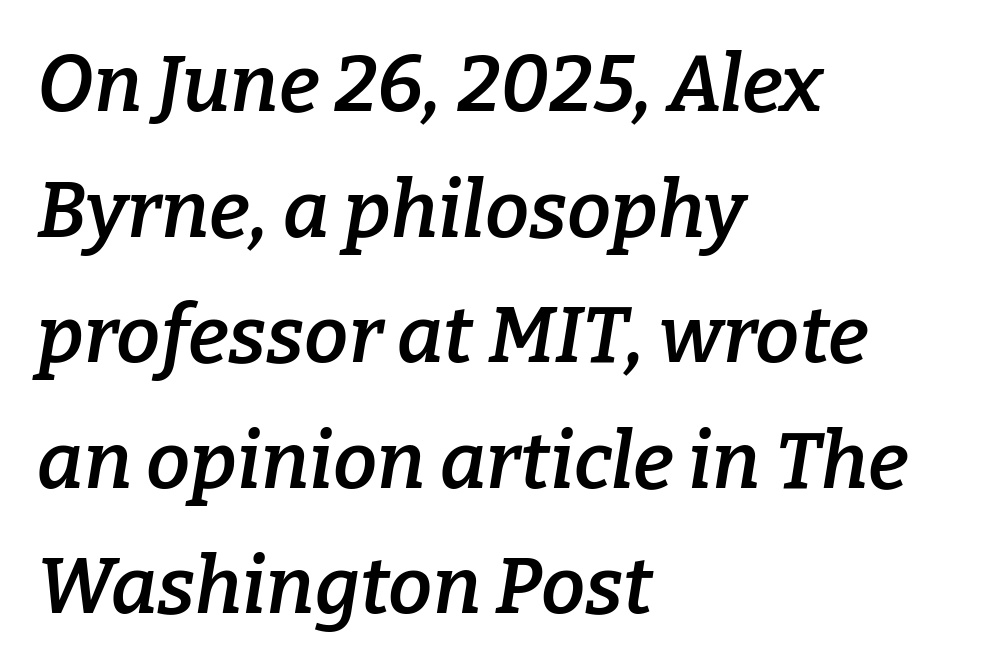
{"serif": "yes", "italic": "yes", "lean": "right", "slant_degrees": 9, "bold": "semi", "weight": "semibold", "width": "normal", "stroke_contrast": "low", "x_height": "medium", "monospaced": "no", "underline": "no", "align": "left", "line_spacing": "normal", "line_spacing_ratio": 1.59, "letter_spacing": "normal", "letter_spacing_em": 0.0, "glyph_px": 79}
